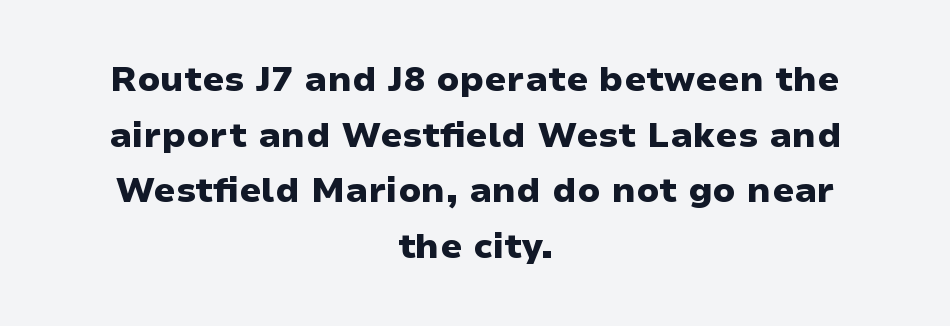
The image shows 35 px heavy, wide sans-serif type, upright; set centered, normal line spacing (1.59x), normal letter spacing, not underlined; low stroke contrast and a medium x-height.
